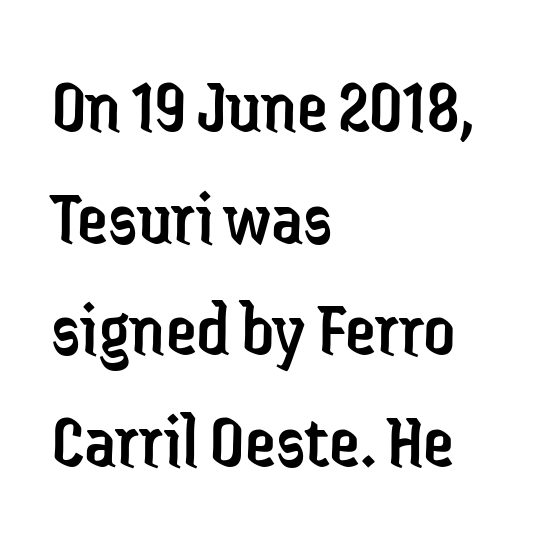
Q: Is the text bold? A: No.
Q: Is the text italic (slanted)? A: No, it is upright.
Q: Is the typeface a serif or a sans-serif typeface? A: Sans-serif.
Q: Is the text underlined? A: No.
Q: How is the paragraph aligned? A: Left-aligned.
Q: Is the spacing between letters normal or unusually wide? A: Normal.
Q: Is the spacing between lines tight, normal or loose? A: Normal.
Q: Width (condensed, normal, or wide)? A: Condensed.
Q: Stroke contrast? A: Low.
Q: x-height? A: Medium.
Q: Monospaced? A: No.
